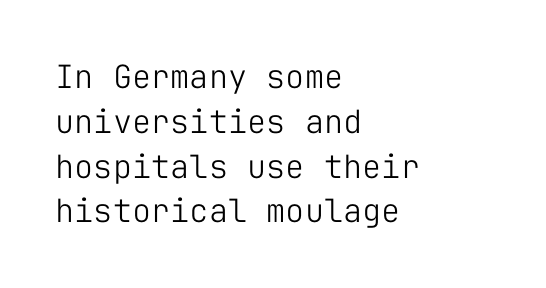
In terms of leading, this rendering sits right in the middle. Compared with a centered layout, this one pins lines to the left instead. The type sits square on the baseline with zero lean. The characters display no serif detailing; their extremities are plain. Descender tails drop into unmarked territory. Weight: not bold — regular or lighter.
